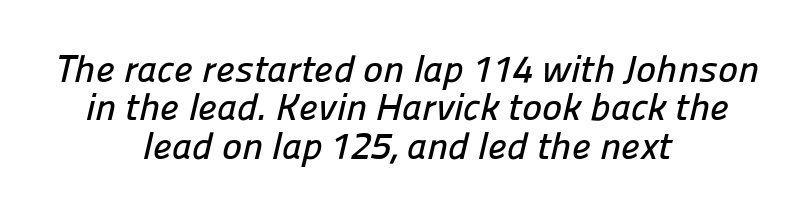
Q: Is the typeface a serif or a sans-serif typeface? A: Sans-serif.
Q: Is the text underlined? A: No.
Q: How is the paragraph aligned? A: Centered.
Q: Is the spacing between letters normal or unusually wide? A: Normal.
Q: Is the spacing between lines tight, normal or loose? A: Tight.
Q: Width (condensed, normal, or wide)? A: Normal.
Q: Stroke contrast? A: Low.
Q: x-height? A: Medium.
Q: Monospaced? A: No.
